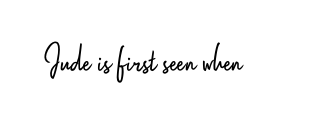
Q: Is the text bold? A: No.
Q: Is the text italic (slanted)? A: Yes.
Q: Is the typeface a serif or a sans-serif typeface? A: Sans-serif.
Q: Is the text underlined? A: No.
Q: Is the spacing between letters normal or unusually wide? A: Normal.
Q: Width (condensed, normal, or wide)? A: Condensed.
Q: Stroke contrast? A: Low.
Q: x-height? A: Small.
Q: Monospaced? A: No.
